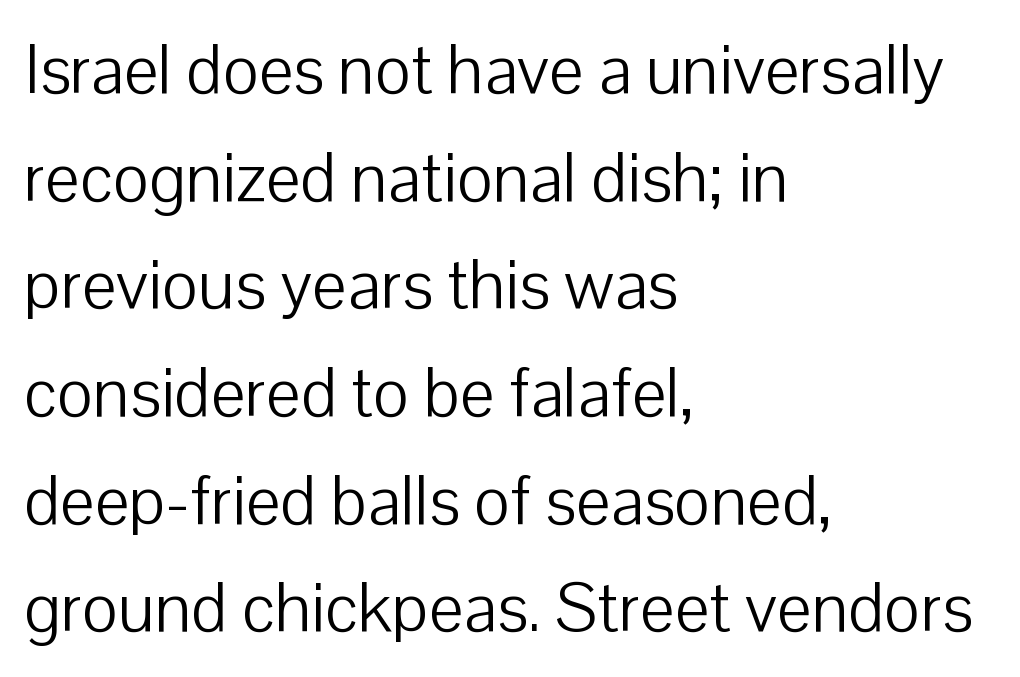
{"serif": "no", "italic": "no", "bold": "no", "weight": "light", "width": "normal", "stroke_contrast": "low", "x_height": "medium", "monospaced": "no", "underline": "no", "align": "left", "line_spacing": "normal", "line_spacing_ratio": 1.56, "letter_spacing": "normal", "letter_spacing_em": 0.0, "glyph_px": 69}
